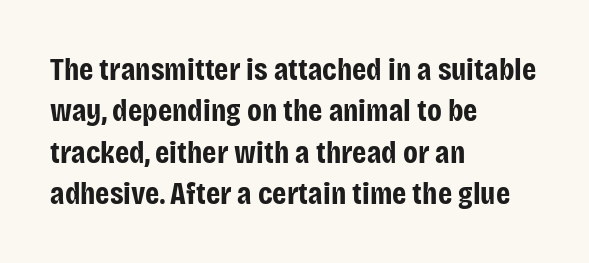
Q: Is the text bold? A: Yes.
Q: Is the text italic (slanted)? A: No, it is upright.
Q: Is the typeface a serif or a sans-serif typeface? A: Sans-serif.
Q: Is the text underlined? A: No.
Q: How is the paragraph aligned? A: Left-aligned.
Q: Is the spacing between letters normal or unusually wide? A: Normal.
Q: Is the spacing between lines tight, normal or loose? A: Normal.
Q: Width (condensed, normal, or wide)? A: Condensed.
Q: Stroke contrast? A: Low.
Q: x-height? A: Large.
Q: Monospaced? A: No.
